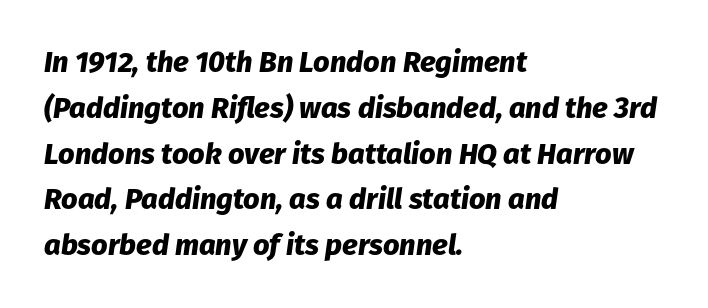
Q: Is the text bold? A: Yes.
Q: Is the text italic (slanted)? A: Yes, it leans right by about 8 degrees.
Q: Is the text underlined? A: No.
Q: How is the paragraph aligned? A: Left-aligned.
Q: Is the spacing between letters normal or unusually wide? A: Normal.
Q: Is the spacing between lines tight, normal or loose? A: Normal.
Q: Width (condensed, normal, or wide)? A: Normal.
Q: Stroke contrast? A: Low.
Q: x-height? A: Medium.
Q: Monospaced? A: No.
